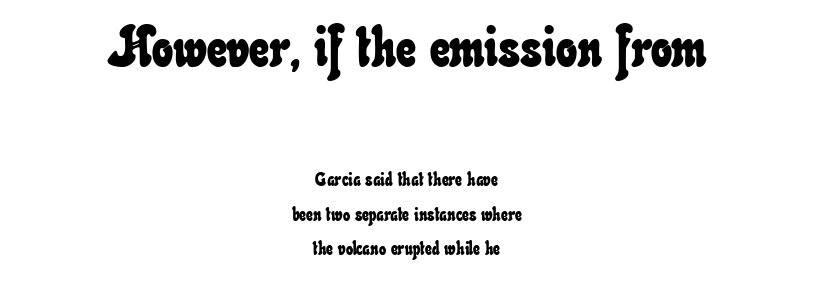
Q: Is the text underlined? A: No.
Q: How is the paragraph aligned? A: Centered.
Q: Is the spacing between letters normal or unusually wide? A: Normal.
Q: Which block of text is set in a larger size, the first (top) or the second (bottom)? A: The first (top) one.
Q: Width (condensed, normal, or wide)? A: Condensed.
Q: Stroke contrast? A: Low.
Q: x-height? A: Small.
Q: Monospaced? A: No.
